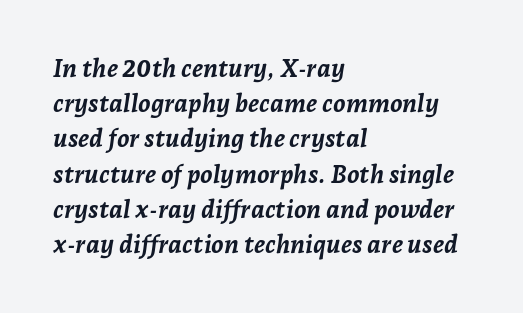
This rendering uses left alignment, leaving the right contour irregular. Has an underline been added? It has not. Evenly set lines give the paragraph a standard silhouette. Caption: standard tracking, unaltered. The characters look thick and weighty, a clear bold.
